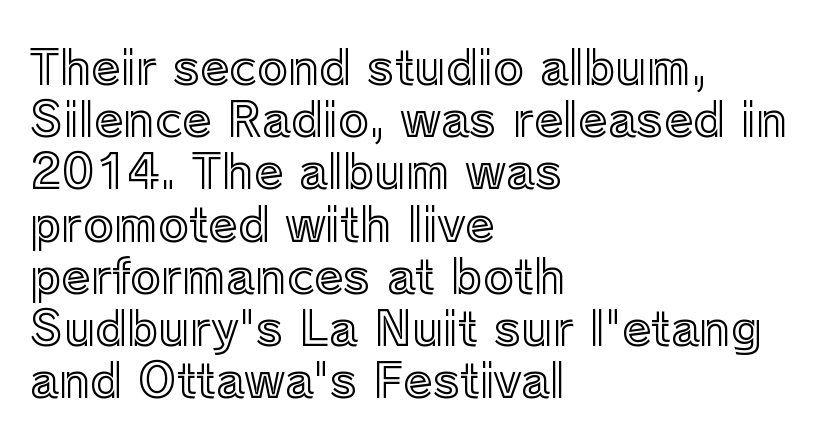
These lines keep a tight, regular rhythm from letter to letter. Notice how the passage keeps a crisp vertical edge on the left only. The foot of each line stays bare and open. Each letter keeps its own natural width here, so spacing adapts to shape.
